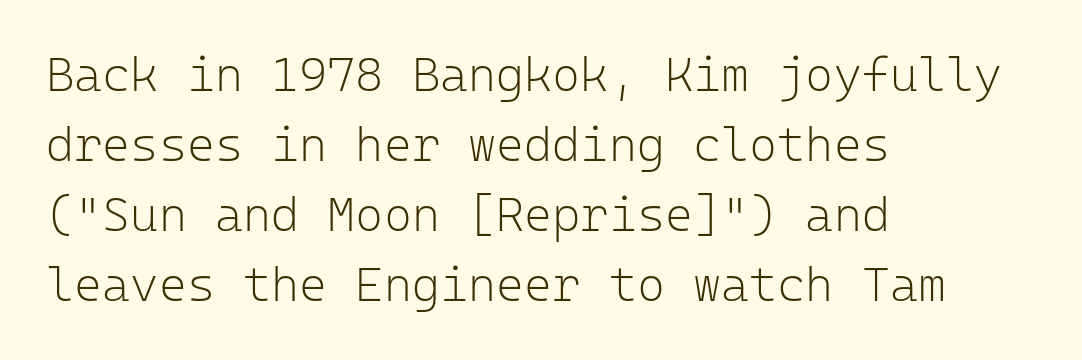
No letter is thick-stroked: the sample isn't bold. What stands out about the letter spacing? Nothing — it is the standard amount. Summary of vertical rhythm: regular, with standard interline spacing. Check under the words: just untouched page.
